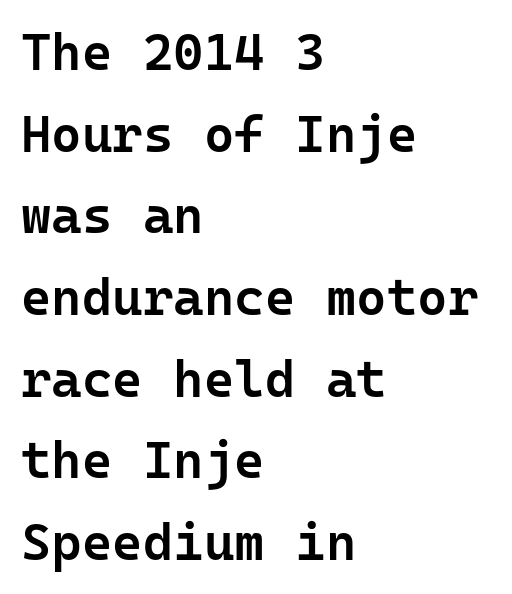
Q: Is the text bold? A: Semi-bold.
Q: Is the text italic (slanted)? A: No, it is upright.
Q: Is the typeface a serif or a sans-serif typeface? A: Sans-serif.
Q: Is the text underlined? A: No.
Q: How is the paragraph aligned? A: Left-aligned.
Q: Is the spacing between letters normal or unusually wide? A: Normal.
Q: Is the spacing between lines tight, normal or loose? A: Normal.
Q: Width (condensed, normal, or wide)? A: Normal.
Q: Stroke contrast? A: Low.
Q: x-height? A: Medium.
Q: Monospaced? A: Yes.
